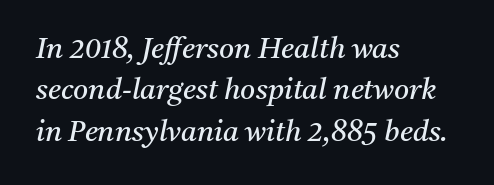
Classification — serif. Ink coverage per letter is moderate at most. The face used here is proportionally spaced, like ordinary book or web type. The area under the type is left untouched.
